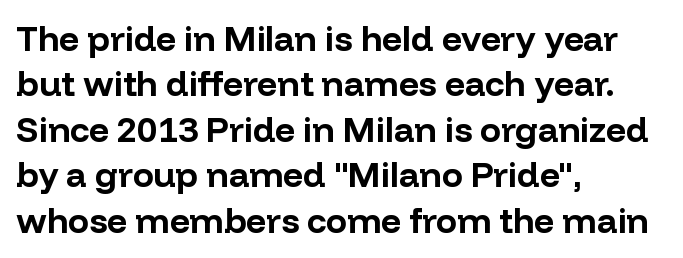
The image shows 35 px bold sans-serif type, upright; set left-aligned, normal line spacing (1.3x), normal letter spacing, not underlined; low stroke contrast and a medium x-height.
